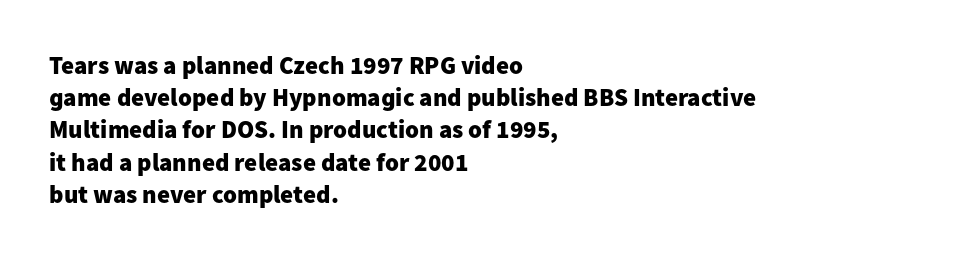
{"italic": "no", "bold": "yes", "underline": "no", "align": "left", "line_spacing": "normal", "line_spacing_ratio": 1.29, "letter_spacing": "normal", "letter_spacing_em": 0.0, "glyph_px": 25}
